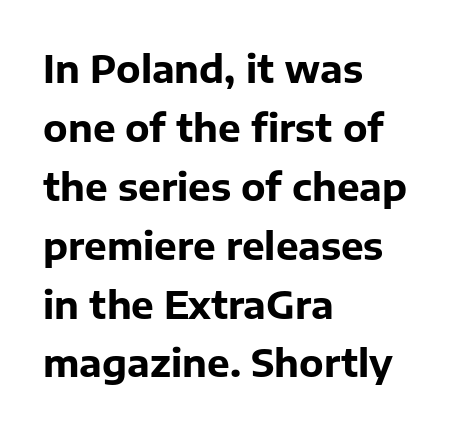
Q: Is the text bold? A: Yes.
Q: Is the text italic (slanted)? A: No, it is upright.
Q: Is the typeface a serif or a sans-serif typeface? A: Sans-serif.
Q: Is the text underlined? A: No.
Q: How is the paragraph aligned? A: Left-aligned.
Q: Is the spacing between letters normal or unusually wide? A: Normal.
Q: Is the spacing between lines tight, normal or loose? A: Normal.
Q: Width (condensed, normal, or wide)? A: Normal.
Q: Stroke contrast? A: Low.
Q: x-height? A: Medium.
Q: Monospaced? A: No.
